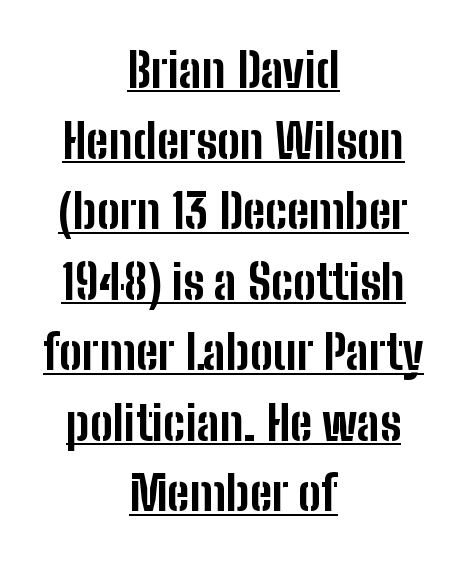
Q: Is the text bold? A: Yes.
Q: Is the text italic (slanted)? A: No, it is upright.
Q: Is the typeface a serif or a sans-serif typeface? A: Sans-serif.
Q: Is the text underlined? A: Yes.
Q: How is the paragraph aligned? A: Centered.
Q: Is the spacing between letters normal or unusually wide? A: Normal.
Q: Is the spacing between lines tight, normal or loose? A: Normal.
Q: Width (condensed, normal, or wide)? A: Condensed.
Q: Stroke contrast? A: Low.
Q: x-height? A: Medium.
Q: Monospaced? A: No.
